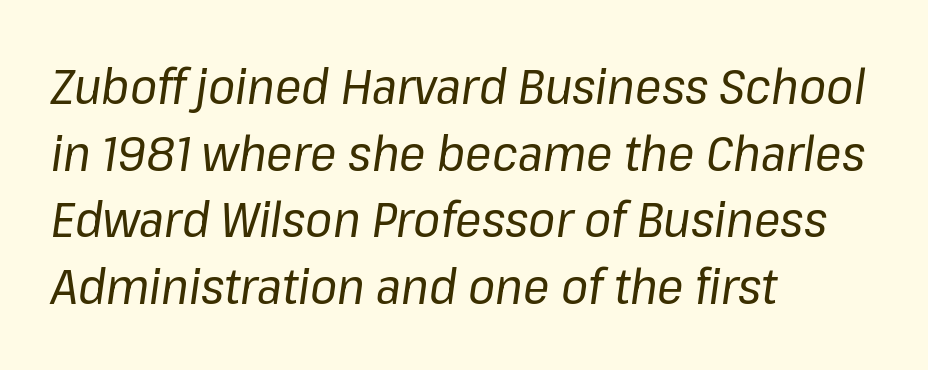
The image shows 49 px regular-weight type, italic (leaning right); set left-aligned, normal line spacing (1.36x), normal letter spacing, not underlined; low stroke contrast and a medium x-height.
